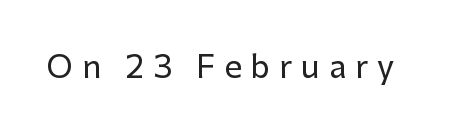
{"serif": "no", "italic": "no", "width": "normal", "stroke_contrast": "low", "x_height": "medium", "monospaced": "no", "underline": "no", "letter_spacing": "wide", "letter_spacing_em": 0.29, "glyph_px": 31}
